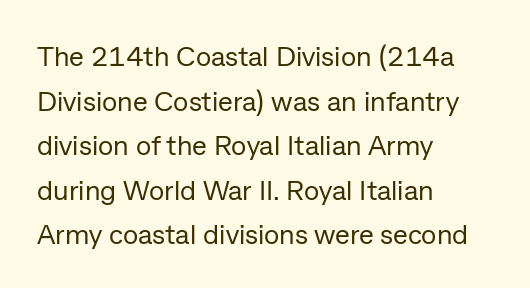
{"serif": "no", "italic": "no", "bold": "no", "weight": "regular", "width": "normal", "stroke_contrast": "low", "x_height": "medium", "monospaced": "no", "underline": "no", "align": "left", "line_spacing": "normal", "line_spacing_ratio": 1.59, "letter_spacing": "normal", "letter_spacing_em": 0.0, "glyph_px": 28}
